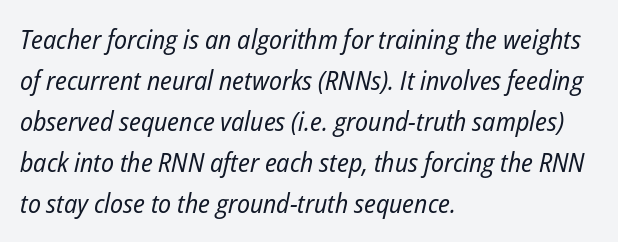
The image shows 27 px text type, italic (leaning right); set left-aligned, normal line spacing (1.52x), normal letter spacing, not underlined.
